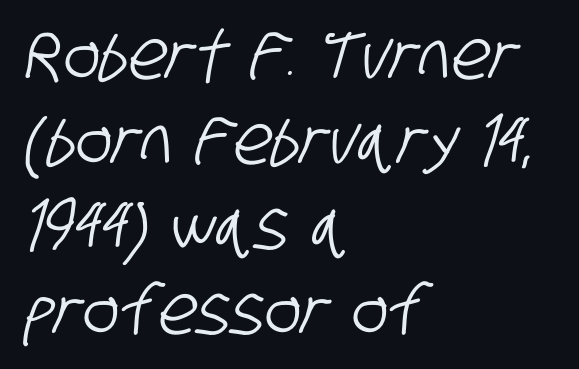
{"serif": "no", "width": "condensed", "stroke_contrast": "low", "x_height": "large", "monospaced": "no", "underline": "no", "align": "left", "line_spacing_ratio": 1.23, "letter_spacing": "normal", "letter_spacing_em": 0.0, "glyph_px": 69}
